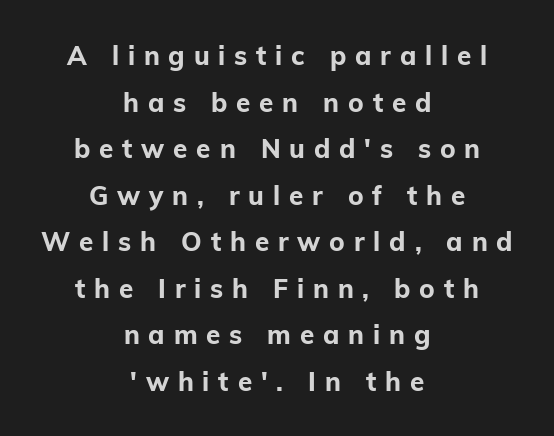
Q: Is the text bold? A: Yes.
Q: Is the text italic (slanted)? A: No, it is upright.
Q: Is the text underlined? A: No.
Q: How is the paragraph aligned? A: Centered.
Q: Is the spacing between letters normal or unusually wide? A: Unusually wide.
